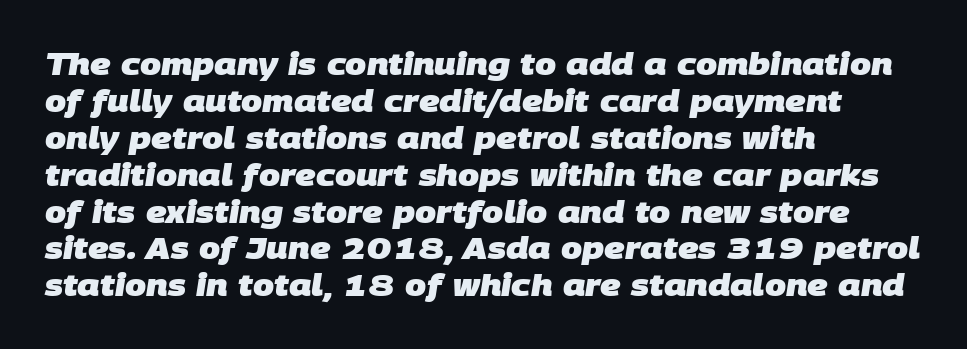
{"serif": "no", "bold": "yes", "weight": "heavy", "width": "normal", "stroke_contrast": "low", "x_height": "large", "monospaced": "no", "underline": "no", "align": "left", "line_spacing_ratio": 1.23, "letter_spacing": "normal", "letter_spacing_em": 0.0, "glyph_px": 30}
